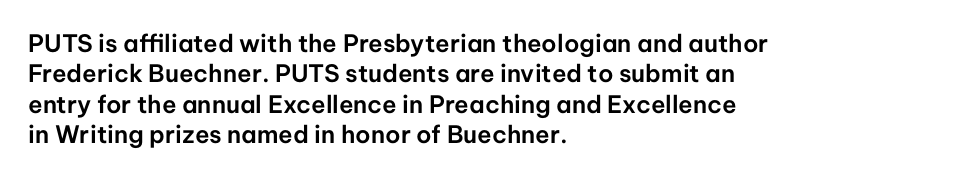
{"italic": "no", "underline": "no", "align": "left", "line_spacing": "normal", "line_spacing_ratio": 1.27, "letter_spacing": "normal", "letter_spacing_em": 0.0, "glyph_px": 24}
